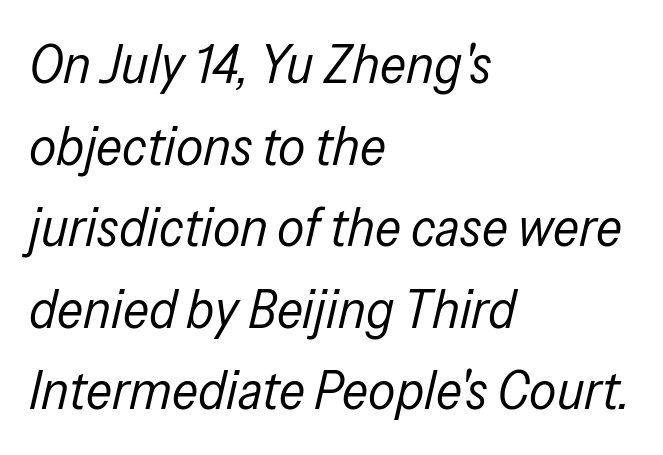
Q: Is the text bold? A: No.
Q: Is the text italic (slanted)? A: Yes, it leans right by about 13 degrees.
Q: Is the text underlined? A: No.
Q: How is the paragraph aligned? A: Left-aligned.
Q: Is the spacing between letters normal or unusually wide? A: Normal.
Q: Is the spacing between lines tight, normal or loose? A: Normal.
Q: Width (condensed, normal, or wide)? A: Condensed.
Q: Stroke contrast? A: Low.
Q: x-height? A: Medium.
Q: Monospaced? A: No.
